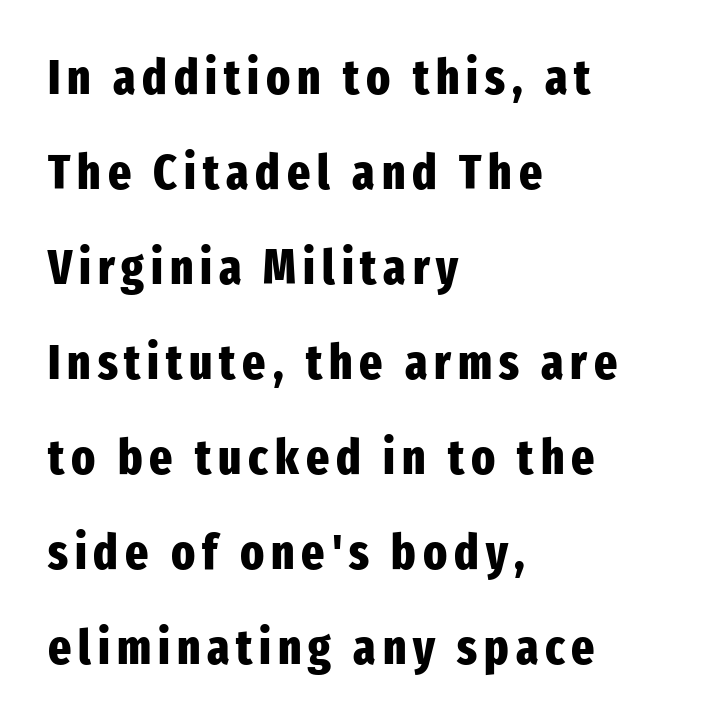
{"serif": "no", "italic": "no", "bold": "yes", "weight": "heavy", "width": "condensed", "stroke_contrast": "low", "x_height": "medium", "monospaced": "no", "underline": "no", "align": "left", "line_spacing": "loose", "line_spacing_ratio": 1.94, "glyph_px": 49}
